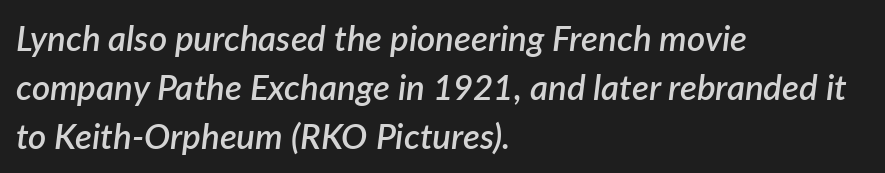
The image shows 35 px semibold type, italic (leaning right); set left-aligned, normal line spacing (1.4x), normal letter spacing, not underlined; low stroke contrast and a medium x-height.
